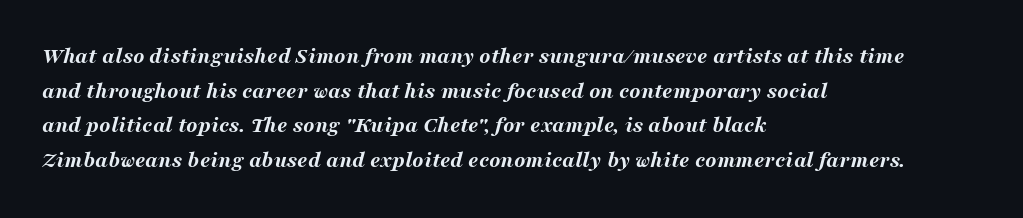
Vertical spacing — default. Yep, that's italic — everything's leaning. The gaps between neighbouring characters are ordinary and unremarkable. Which margin do the lines hug? The left one — the right edge is uneven. The face used here has the dense, thick strokes of a bold.
